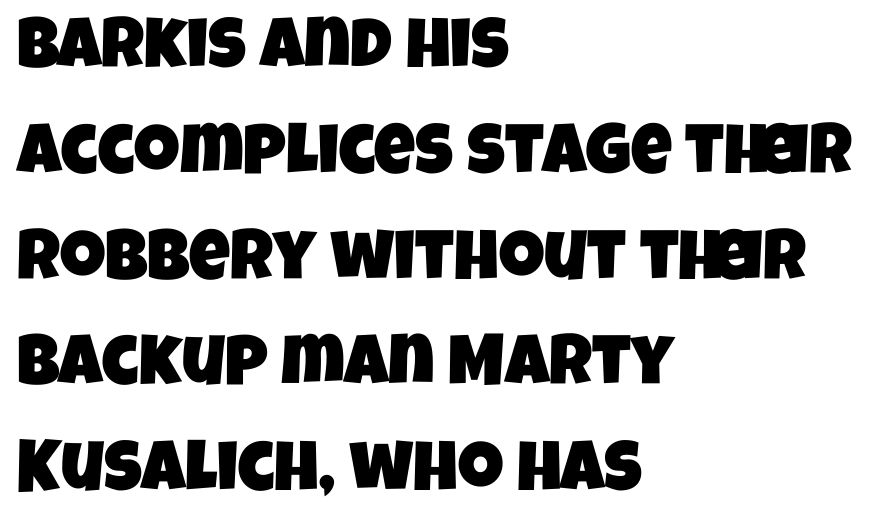
Q: Is the typeface a serif or a sans-serif typeface? A: Sans-serif.
Q: Is the text underlined? A: No.
Q: How is the paragraph aligned? A: Left-aligned.
Q: Is the spacing between letters normal or unusually wide? A: Normal.
Q: Is the spacing between lines tight, normal or loose? A: Normal.
Q: Width (condensed, normal, or wide)? A: Condensed.
Q: Stroke contrast? A: Low.
Q: x-height? A: Large.
Q: Monospaced? A: No.
